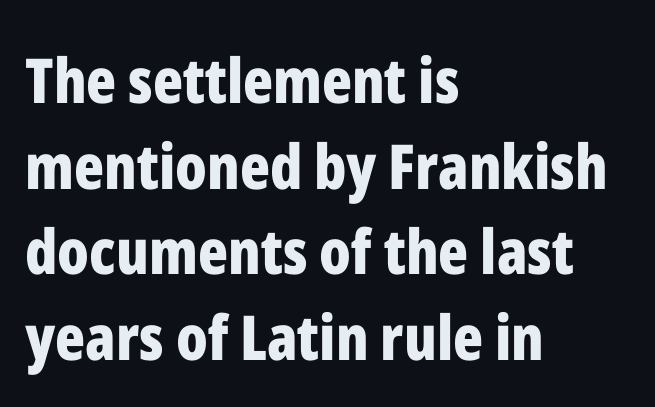
{"serif": "no", "italic": "no", "bold": "yes", "weight": "bold", "width": "condensed", "stroke_contrast": "low", "x_height": "medium", "monospaced": "no", "underline": "no", "align": "left", "line_spacing": "normal", "line_spacing_ratio": 1.38, "letter_spacing": "normal", "letter_spacing_em": 0.0, "glyph_px": 62}
